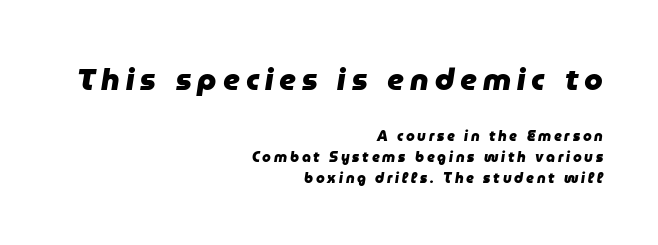
The image shows 30 px heavy type, italic (leaning right); set right-aligned, normal line spacing (1.5x), unusually wide letter spacing (+0.2 em), not underlined; the first (top) block is 2.14x larger; low stroke contrast and a medium x-height.
